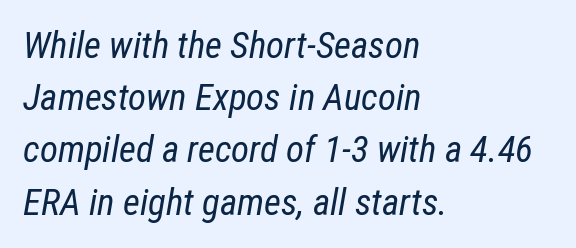
{"italic": "yes", "lean": "right", "slant_degrees": 12, "bold": "no", "weight": "regular", "width": "condensed", "stroke_contrast": "low", "x_height": "medium", "monospaced": "no", "underline": "no", "align": "left", "line_spacing": "normal", "line_spacing_ratio": 1.41, "letter_spacing": "normal", "letter_spacing_em": 0.0, "glyph_px": 37}
